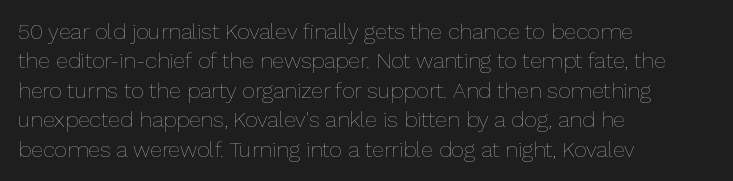
Q: Is the text bold? A: No.
Q: Is the text italic (slanted)? A: No, it is upright.
Q: Is the text underlined? A: No.
Q: How is the paragraph aligned? A: Left-aligned.
Q: Is the spacing between letters normal or unusually wide? A: Normal.
Q: Is the spacing between lines tight, normal or loose? A: Normal.
